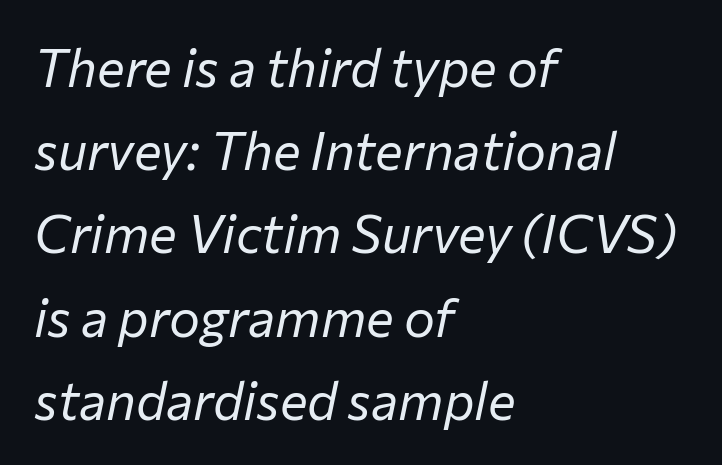
Would a proofreader flag this as italicized? Yes. Here the designer chose a conventional face with non-uniform glyph widths. Line starts are locked; line ends wander. No letter is thick-stroked: the sample isn't bold. The letterforms sit shoulder to shoulder at normal distance.
